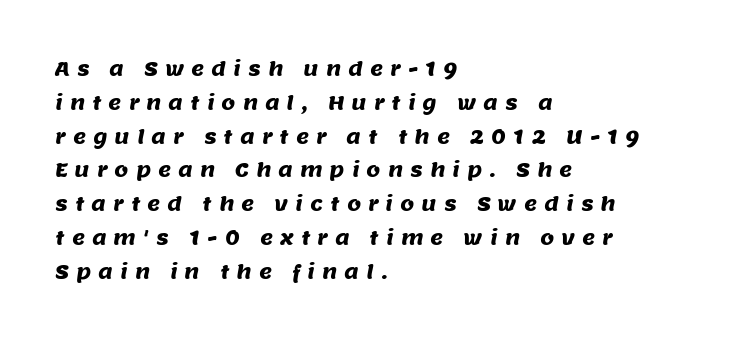
Q: Is the text underlined? A: No.
Q: How is the paragraph aligned? A: Left-aligned.
Q: Is the spacing between letters normal or unusually wide? A: Unusually wide.
Q: Is the spacing between lines tight, normal or loose? A: Normal.
